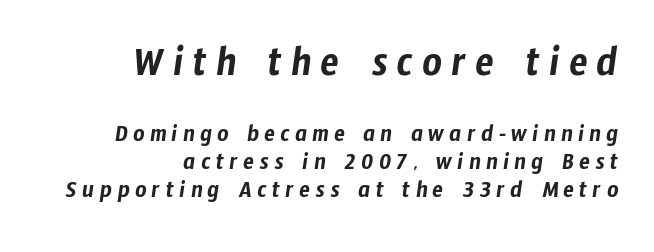
The image shows 43 px condensed sans-serif type; set right-aligned, tight line spacing (1.11x), unusually wide letter spacing (+0.21 em), not underlined; the first (top) block is 1.72x larger; low stroke contrast and a medium x-height.
